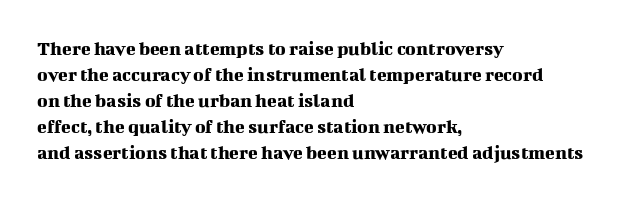
{"italic": "no", "underline": "no", "align": "left", "line_spacing": "normal", "line_spacing_ratio": 1.3, "letter_spacing": "normal", "letter_spacing_em": 0.0, "glyph_px": 20}
